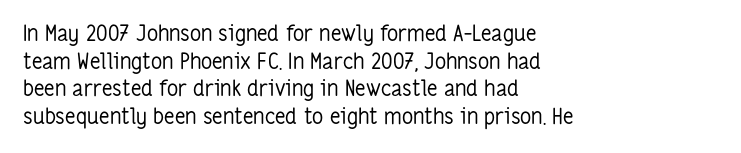
Q: Is the text bold? A: No.
Q: Is the text italic (slanted)? A: No, it is upright.
Q: Is the text underlined? A: No.
Q: How is the paragraph aligned? A: Left-aligned.
Q: Is the spacing between letters normal or unusually wide? A: Normal.
Q: Is the spacing between lines tight, normal or loose? A: Normal.
